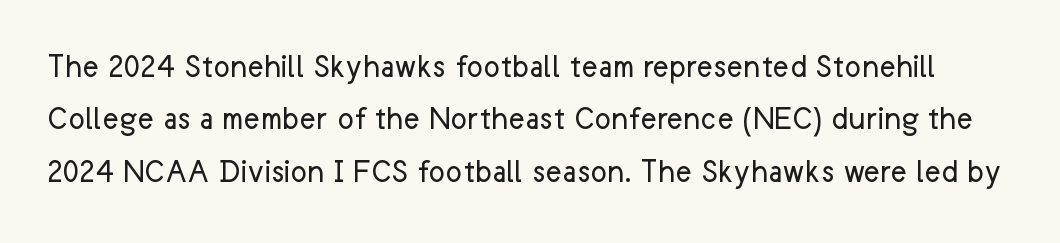
The image shows 35 px regular-weight sans-serif type, upright; set normal line spacing (1.5x), normal letter spacing, not underlined; low stroke contrast and a medium x-height.
